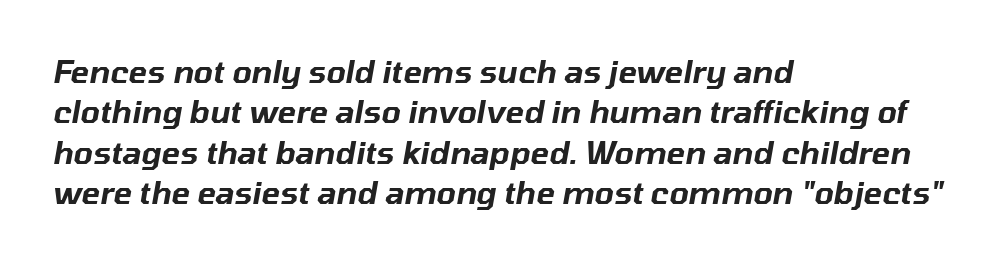
{"italic": "yes", "lean": "right", "slant_degrees": 10, "width": "normal", "stroke_contrast": "low", "x_height": "medium", "monospaced": "no", "underline": "no", "align": "left", "line_spacing": "normal", "line_spacing_ratio": 1.3, "letter_spacing": "normal", "letter_spacing_em": 0.0, "glyph_px": 31}
